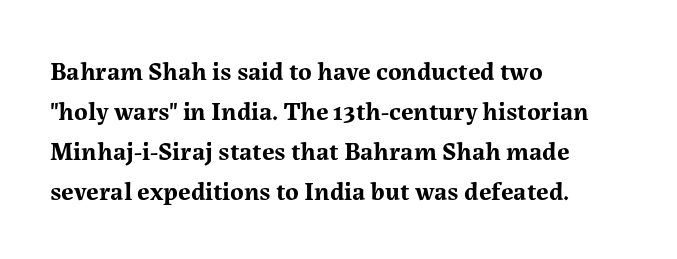
Q: Is the text bold? A: Yes.
Q: Is the text italic (slanted)? A: No, it is upright.
Q: Is the text underlined? A: No.
Q: How is the paragraph aligned? A: Left-aligned.
Q: Is the spacing between letters normal or unusually wide? A: Normal.
Q: Is the spacing between lines tight, normal or loose? A: Normal.
